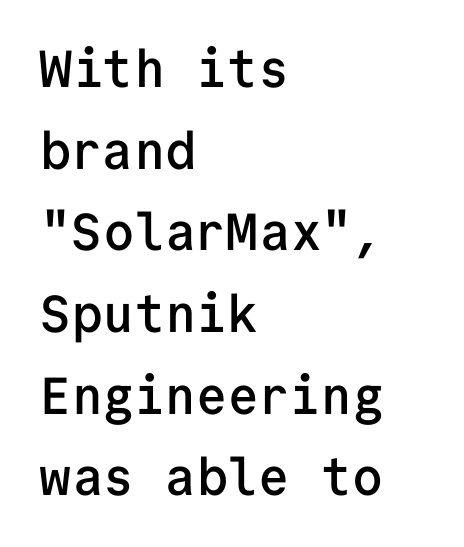
This is roman type, the default non-slanted kind. Which margin do the lines hug? The left one — the right edge is uneven. The horizontal fit of the characters is conventional and even. You could count columns in this text — the font is strictly monospaced.
